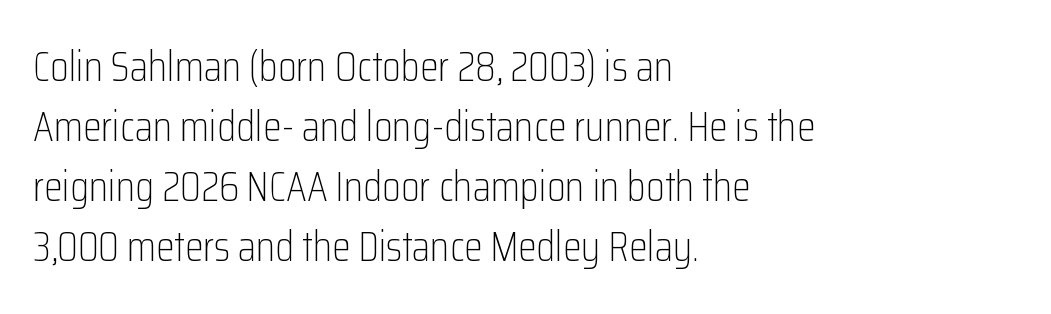
The image shows 42 px light, condensed sans-serif type, upright; set left-aligned, normal line spacing (1.43x), normal letter spacing, not underlined; low stroke contrast and a medium x-height.
